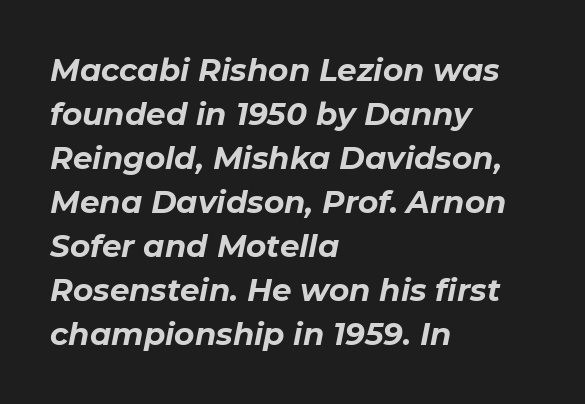
{"italic": "yes", "lean": "right", "slant_degrees": 11, "bold": "yes", "weight": "bold", "width": "normal", "stroke_contrast": "low", "x_height": "medium", "monospaced": "no", "underline": "no", "align": "left", "line_spacing": "normal", "line_spacing_ratio": 1.42, "letter_spacing": "normal", "letter_spacing_em": 0.0, "glyph_px": 31}
